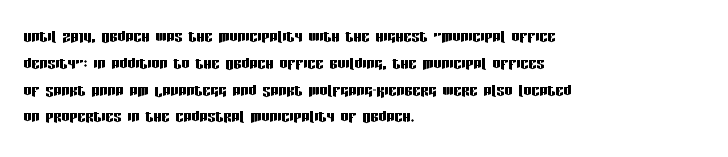
{"italic": "no", "underline": "no", "align": "left", "line_spacing": "normal", "line_spacing_ratio": 1.34, "letter_spacing": "normal", "letter_spacing_em": 0.0, "glyph_px": 20}
